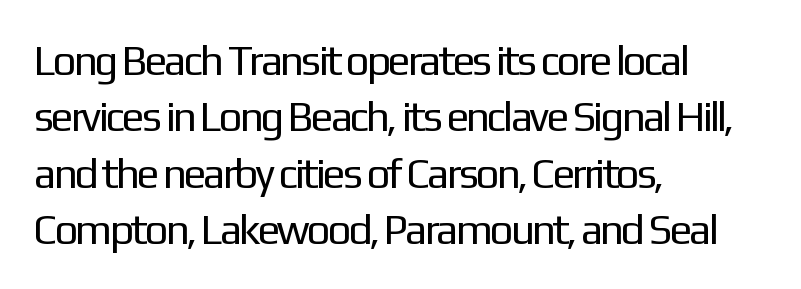
Q: Is the text bold? A: No.
Q: Is the text italic (slanted)? A: No, it is upright.
Q: Is the typeface a serif or a sans-serif typeface? A: Sans-serif.
Q: Is the text underlined? A: No.
Q: How is the paragraph aligned? A: Left-aligned.
Q: Is the spacing between letters normal or unusually wide? A: Normal.
Q: Is the spacing between lines tight, normal or loose? A: Normal.
Q: Width (condensed, normal, or wide)? A: Normal.
Q: Stroke contrast? A: Low.
Q: x-height? A: Medium.
Q: Monospaced? A: No.
